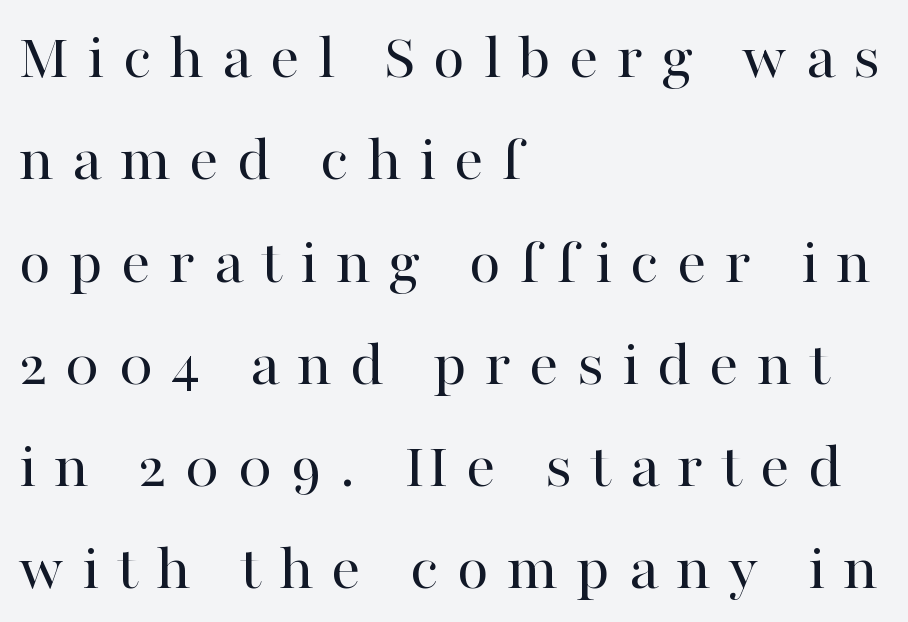
The face used here is proportionally spaced, like ordinary book or web type. A typesetter would call this heavily tracked-out type. In terms of letterform style, serifs are clearly present. The face looks like a standard text weight, possibly lighter. The strip under each line holds only bare page.
